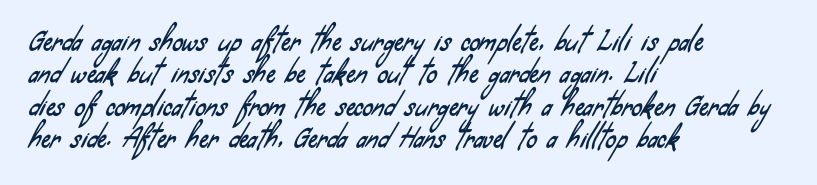
{"underline": "no", "align": "left", "line_spacing": "normal", "line_spacing_ratio": 1.25, "letter_spacing": "normal", "letter_spacing_em": 0.0, "glyph_px": 26}
